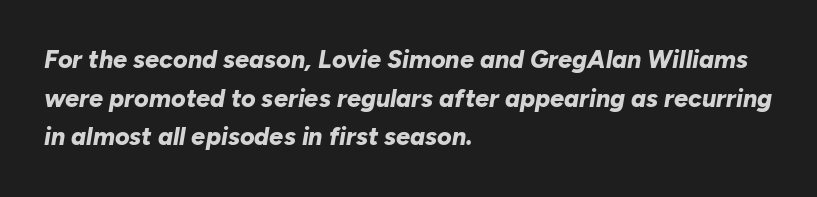
The image shows 25 px bold type, italic (leaning right); set left-aligned, normal line spacing (1.55x), normal letter spacing, not underlined.
